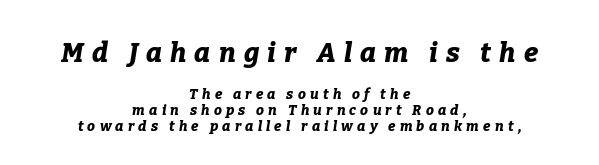
A typesetter would mark this as italic. Honestly, the rows look squashed on top of each other. Typesetter's note: full bold, strokes at maximum text heaviness. Anything drawn beneath the words? Only blank space. These lines have a slow, spaced-out rhythm from letter to letter.
